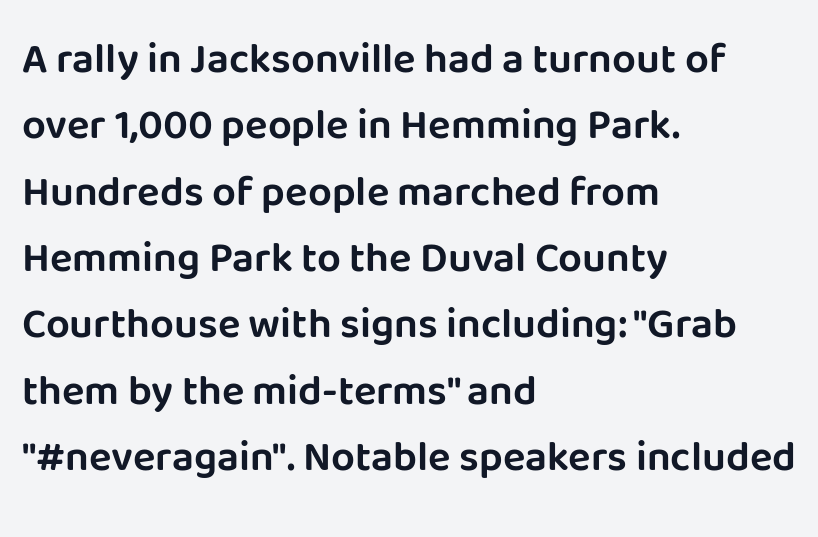
The image shows 42 px sans-serif type, upright; set left-aligned, normal line spacing (1.58x), normal letter spacing, not underlined; low stroke contrast and a large x-height.
